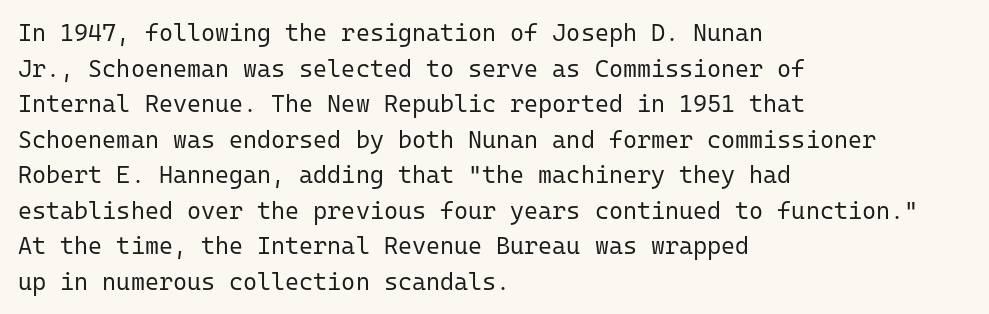
The image shows 24 px text type, upright; set left-aligned, normal line spacing (1.48x), normal letter spacing, not underlined.
